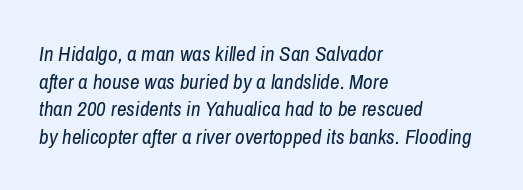
{"italic": "yes", "lean": "right", "slant_degrees": 8, "bold": "no", "underline": "no", "align": "left", "line_spacing": "normal", "line_spacing_ratio": 1.31, "letter_spacing": "normal", "letter_spacing_em": 0.0, "glyph_px": 21}
